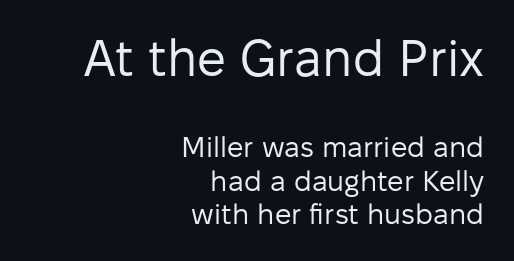
{"serif": "no", "italic": "no", "bold": "no", "weight": "regular", "width": "normal", "stroke_contrast": "low", "x_height": "medium", "monospaced": "no", "underline": "no", "align": "right", "line_spacing_ratio": 1.16, "letter_spacing": "normal", "letter_spacing_em": 0.0, "larger_block": "first", "size_ratio": 1.76, "glyph_px": 51}
